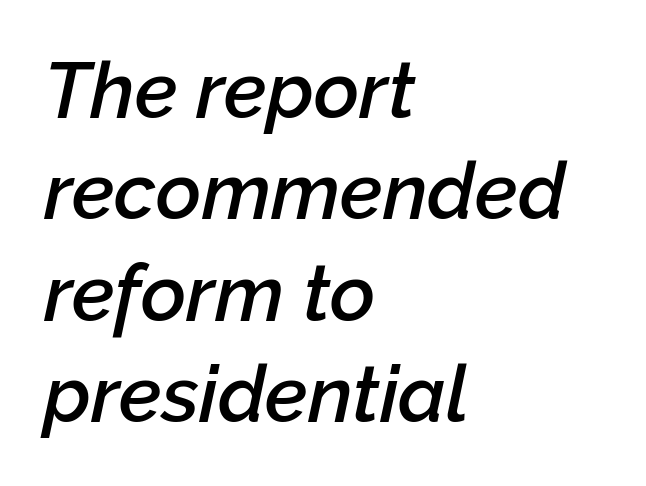
{"italic": "yes", "lean": "right", "slant_degrees": 12, "bold": "semi", "weight": "semibold", "width": "normal", "stroke_contrast": "low", "x_height": "medium", "monospaced": "no", "underline": "no", "align": "left", "line_spacing": "normal", "line_spacing_ratio": 1.3, "letter_spacing": "normal", "letter_spacing_em": 0.0, "glyph_px": 78}
